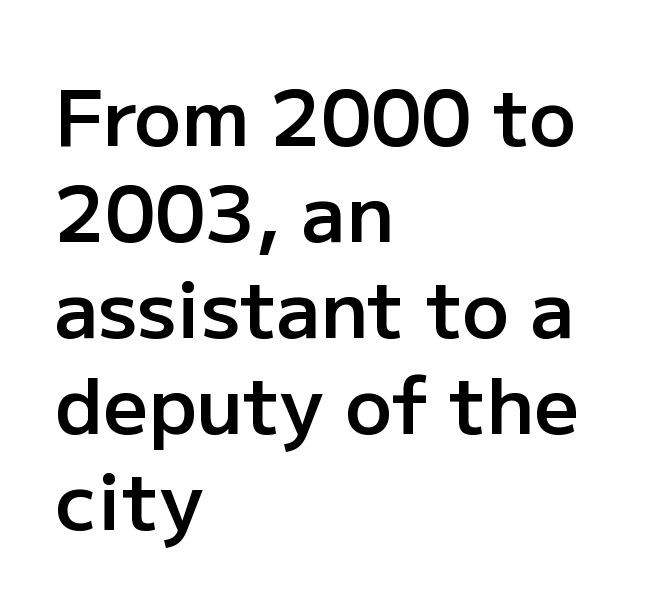
Every stem runs plumb, perpendicular to the baseline. Weight: semibold (demi). Line starts are locked; line ends wander. This sample has the flowing, uneven cadence of proportional lettering. Check where the strokes stop: nothing finishes them off — pure sans.
